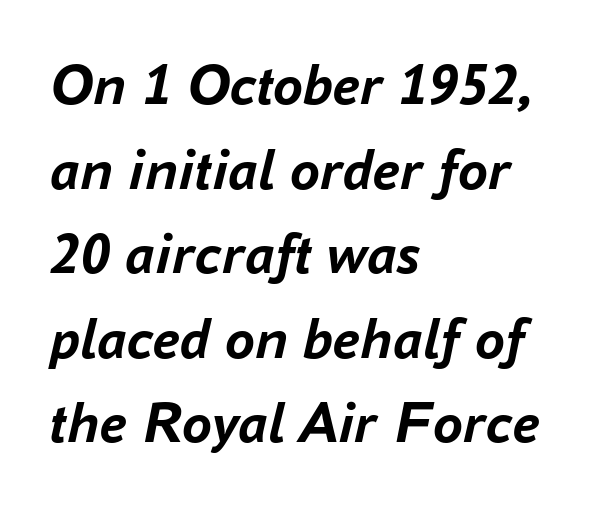
{"italic": "yes", "lean": "right", "slant_degrees": 16, "bold": "yes", "weight": "semibold", "width": "normal", "stroke_contrast": "low", "x_height": "medium", "monospaced": "no", "underline": "no", "align": "left", "line_spacing": "normal", "line_spacing_ratio": 1.41, "letter_spacing": "normal", "letter_spacing_em": 0.0, "glyph_px": 60}
